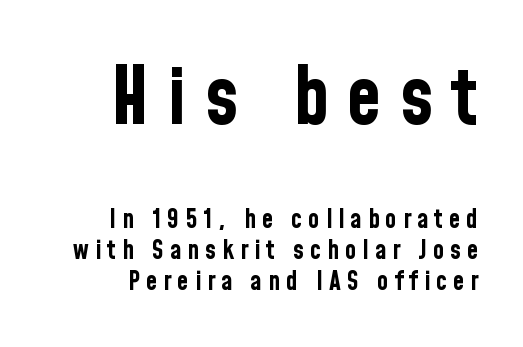
Italic? Not at all — the glyphs are vertical. Note the varied advance widths — an 'i' is clearly narrower than an 'm'. Caption: upper text group enlarged, lower text group reduced. Font category for this specimen: sans-serif.
